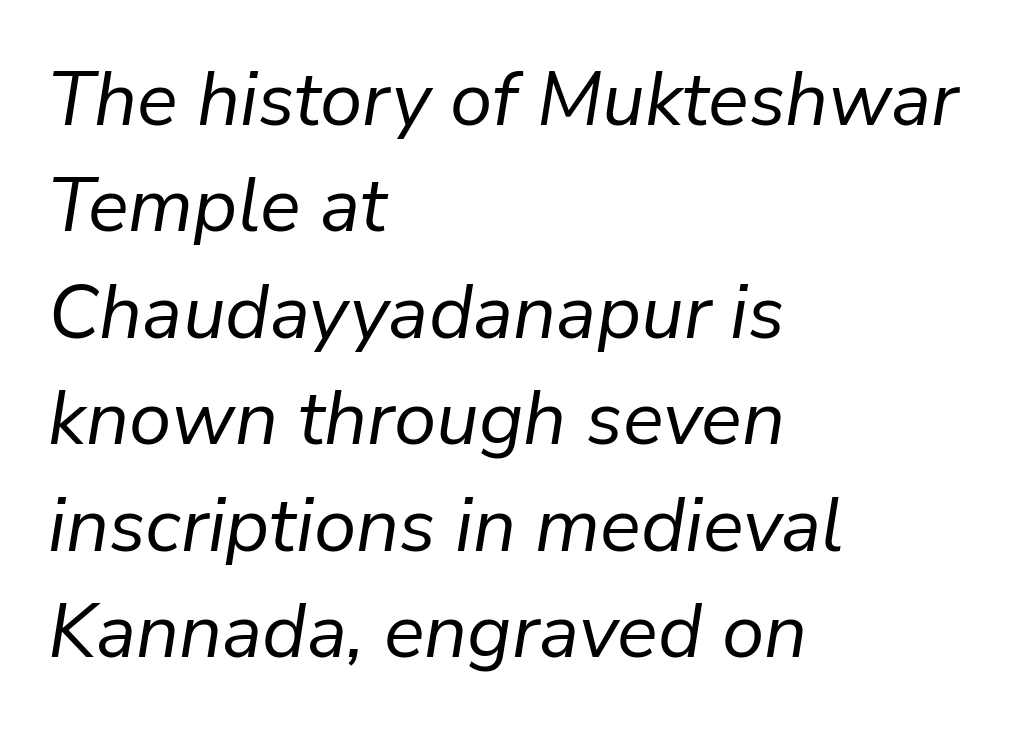
Q: Is the text bold? A: No.
Q: Is the text italic (slanted)? A: Yes, it leans right by about 9 degrees.
Q: Is the text underlined? A: No.
Q: How is the paragraph aligned? A: Left-aligned.
Q: Is the spacing between letters normal or unusually wide? A: Normal.
Q: Is the spacing between lines tight, normal or loose? A: Normal.
Q: Width (condensed, normal, or wide)? A: Normal.
Q: Stroke contrast? A: Low.
Q: x-height? A: Medium.
Q: Monospaced? A: No.
